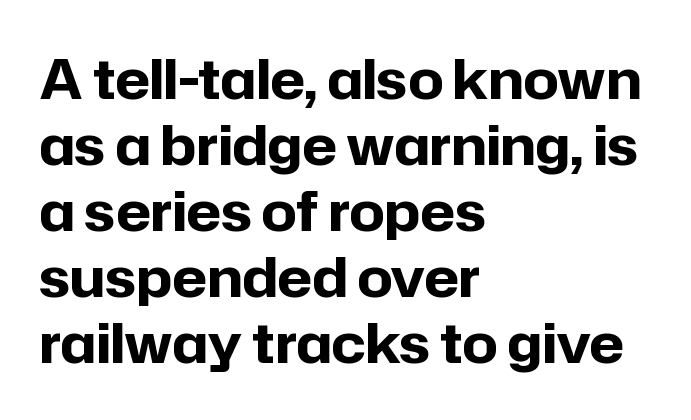
The letters advance in unequal steps, a hallmark of proportional type. The sample has been set heavy, in full bold. One-word summary of the alignment: left. Students, note that the glyphs here touch the page at normal intervals. Posture: upright roman. Nothing sits at the stroke ends, so this counts as sans-serif.
